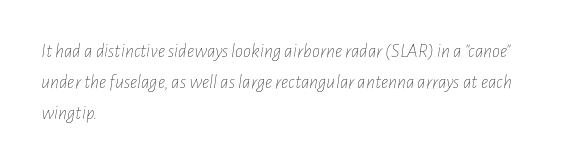
Q: Is the text bold? A: No.
Q: Is the text italic (slanted)? A: Yes, it leans right by about 7 degrees.
Q: Is the text underlined? A: No.
Q: How is the paragraph aligned? A: Left-aligned.
Q: Is the spacing between letters normal or unusually wide? A: Normal.
Q: Is the spacing between lines tight, normal or loose? A: Normal.
